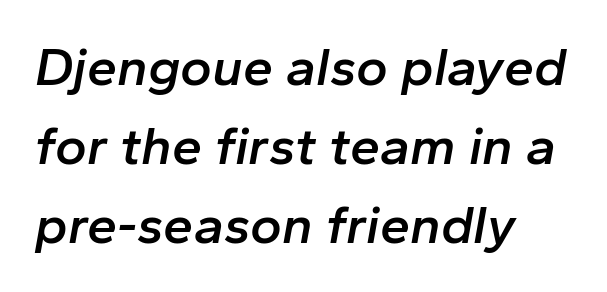
Q: Is the text bold? A: Semi-bold.
Q: Is the text italic (slanted)? A: Yes, it leans right by about 10 degrees.
Q: Is the text underlined? A: No.
Q: How is the paragraph aligned? A: Left-aligned.
Q: Is the spacing between letters normal or unusually wide? A: Normal.
Q: Is the spacing between lines tight, normal or loose? A: Normal.
Q: Width (condensed, normal, or wide)? A: Normal.
Q: Stroke contrast? A: Low.
Q: x-height? A: Medium.
Q: Monospaced? A: No.
